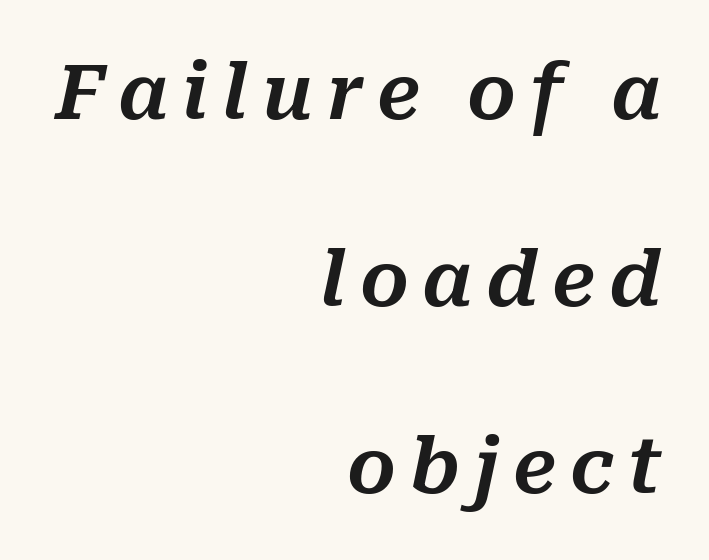
Is this a fixed-width face? No — the glyphs have proportional, varying widths. Decoration check: the copy has no underline. The font's italic variant was chosen for this text. Visually the block forms a straight wall on the right and a jagged coastline on the left.
